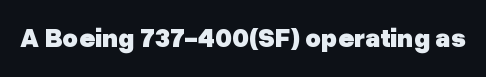
{"italic": "no", "bold": "yes", "underline": "no", "letter_spacing": "normal", "letter_spacing_em": 0.0, "glyph_px": 27}
